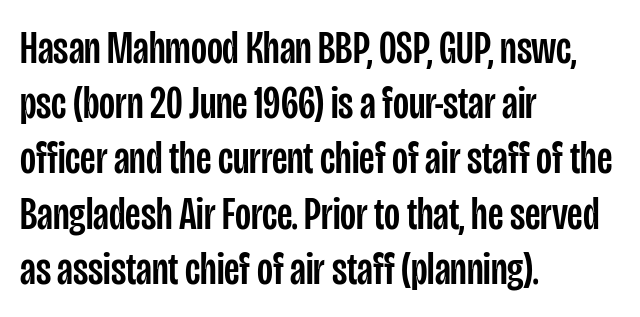
{"serif": "no", "italic": "no", "width": "condensed", "stroke_contrast": "low", "x_height": "large", "monospaced": "no", "underline": "no", "align": "left", "line_spacing_ratio": 1.2, "letter_spacing": "normal", "letter_spacing_em": 0.0, "glyph_px": 46}
